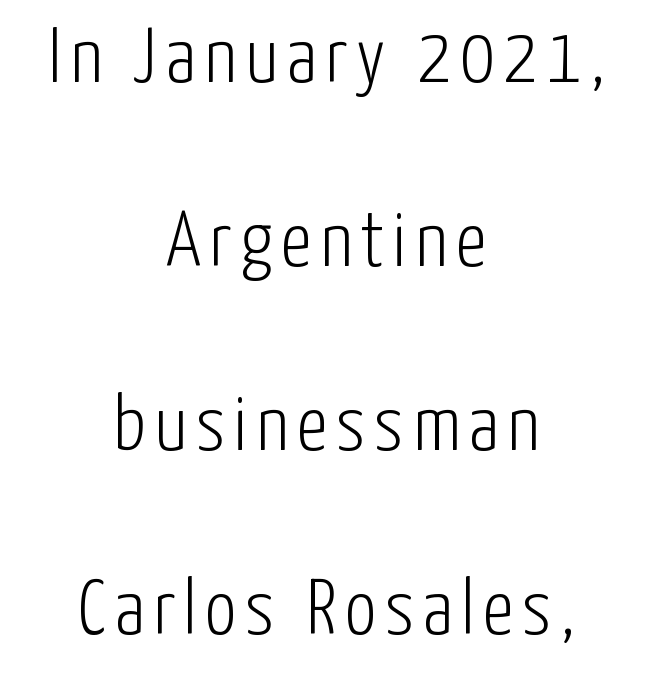
The image shows 79 px light, condensed sans-serif type, upright; set centered, loose line spacing (2.33x), not underlined; low stroke contrast and a medium x-height.
